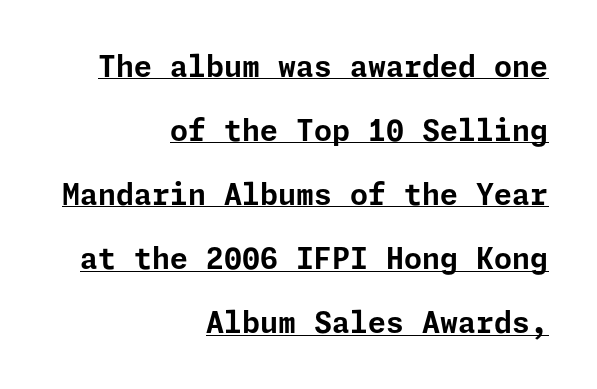
Q: Is the text bold? A: Yes.
Q: Is the text italic (slanted)? A: No, it is upright.
Q: Is the typeface a serif or a sans-serif typeface? A: Sans-serif.
Q: Is the text underlined? A: Yes.
Q: How is the paragraph aligned? A: Right-aligned.
Q: Is the spacing between letters normal or unusually wide? A: Normal.
Q: Is the spacing between lines tight, normal or loose? A: Loose.
Q: Width (condensed, normal, or wide)? A: Normal.
Q: Stroke contrast? A: Low.
Q: x-height? A: Medium.
